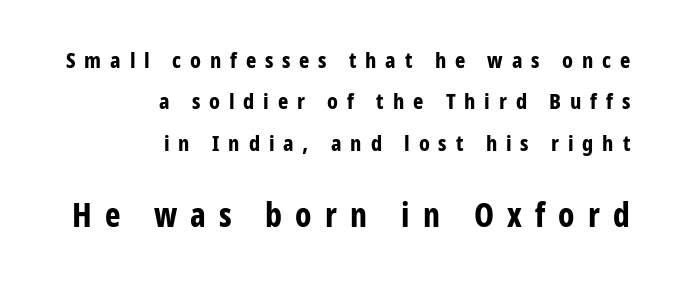
The image shows 33 px bold, condensed sans-serif type, upright; set right-aligned, line spacing 1.88x, unusually wide letter spacing (+0.4 em), not underlined; the second (bottom) block is 1.5x larger; low stroke contrast and a medium x-height.
